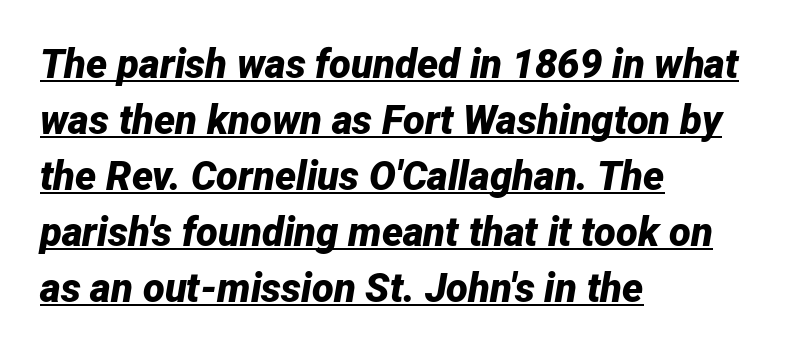
The image shows 40 px bold type, italic (leaning right); set left-aligned, normal line spacing (1.4x), normal letter spacing, underlined; low stroke contrast and a medium x-height.
